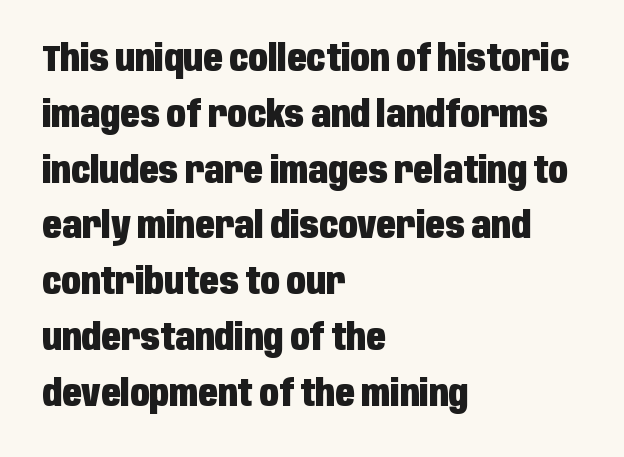
Q: Is the text bold? A: Yes.
Q: Is the text italic (slanted)? A: No, it is upright.
Q: Is the typeface a serif or a sans-serif typeface? A: Sans-serif.
Q: Is the text underlined? A: No.
Q: How is the paragraph aligned? A: Left-aligned.
Q: Is the spacing between letters normal or unusually wide? A: Normal.
Q: Is the spacing between lines tight, normal or loose? A: Normal.
Q: Width (condensed, normal, or wide)? A: Condensed.
Q: Stroke contrast? A: Low.
Q: x-height? A: Large.
Q: Monospaced? A: No.
